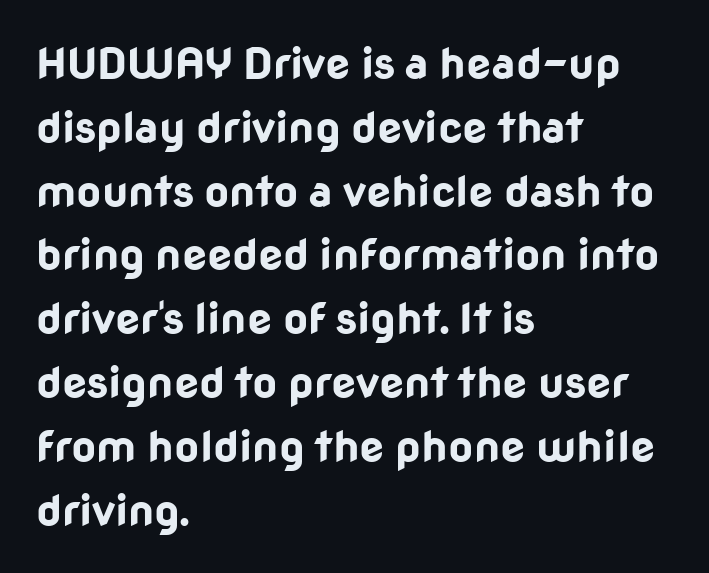
{"serif": "no", "italic": "no", "bold": "yes", "weight": "bold", "width": "normal", "stroke_contrast": "low", "x_height": "medium", "monospaced": "no", "underline": "no", "align": "left", "line_spacing": "normal", "line_spacing_ratio": 1.45, "letter_spacing": "normal", "letter_spacing_em": 0.0, "glyph_px": 44}
